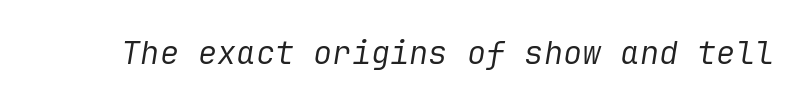
This sample uses an oblique cut, with every glyph tilted off the vertical. The strip under each line holds only bare page. Honestly, the letter spacing is just normal — you wouldn't notice it. Letters have the restrained weight of plain body copy at most.
